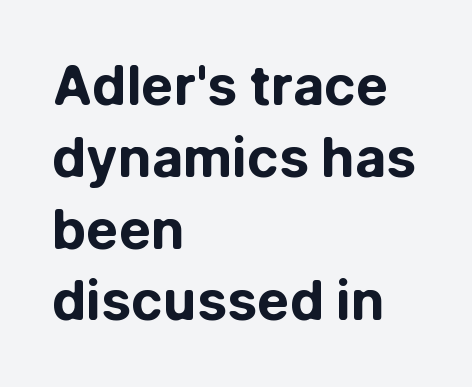
Q: Is the text bold? A: Yes.
Q: Is the text italic (slanted)? A: No, it is upright.
Q: Is the typeface a serif or a sans-serif typeface? A: Sans-serif.
Q: Is the text underlined? A: No.
Q: How is the paragraph aligned? A: Left-aligned.
Q: Is the spacing between letters normal or unusually wide? A: Normal.
Q: Is the spacing between lines tight, normal or loose? A: Normal.
Q: Width (condensed, normal, or wide)? A: Normal.
Q: Stroke contrast? A: Low.
Q: x-height? A: Medium.
Q: Monospaced? A: No.
